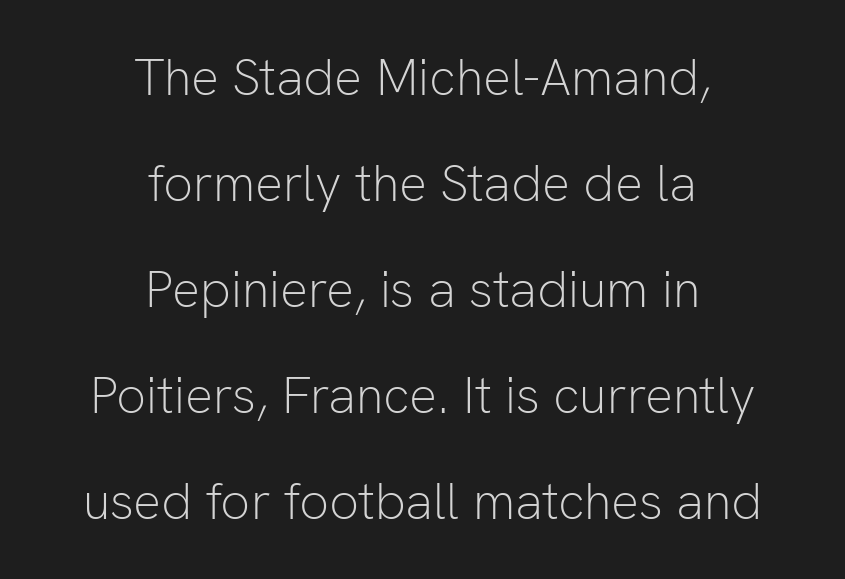
The image shows 52 px light sans-serif type, upright; set centered, loose line spacing (2.04x), normal letter spacing, not underlined; low stroke contrast and a medium x-height.
